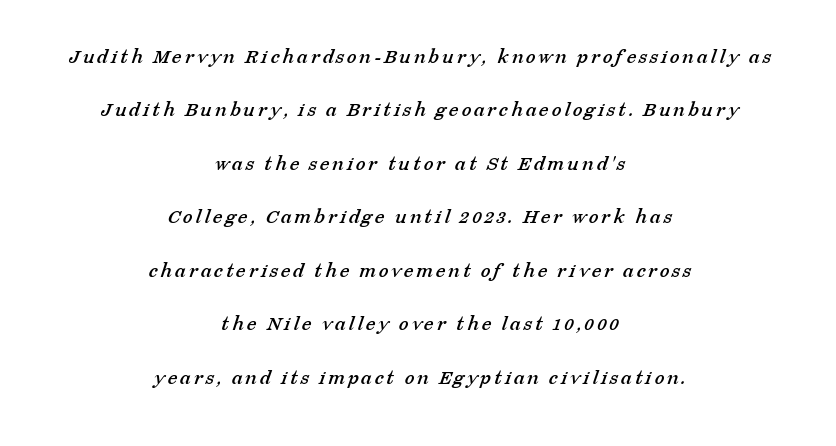
Widely set lines give the paragraph a tall, airy silhouette. The string is rendered with underlining switched off. The text block is weighted toward neither margin, spreading evenly from the middle.
